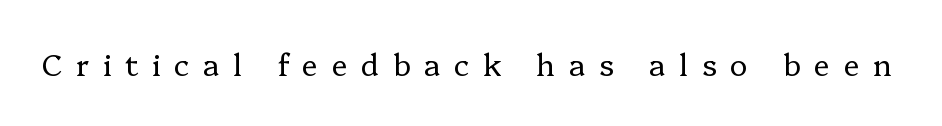
Q: Is the text bold? A: No.
Q: Is the text italic (slanted)? A: No, it is upright.
Q: Is the typeface a serif or a sans-serif typeface? A: Serif.
Q: Is the text underlined? A: No.
Q: Is the spacing between letters normal or unusually wide? A: Unusually wide.
Q: Width (condensed, normal, or wide)? A: Normal.
Q: Stroke contrast? A: Low.
Q: x-height? A: Medium.
Q: Monospaced? A: No.
